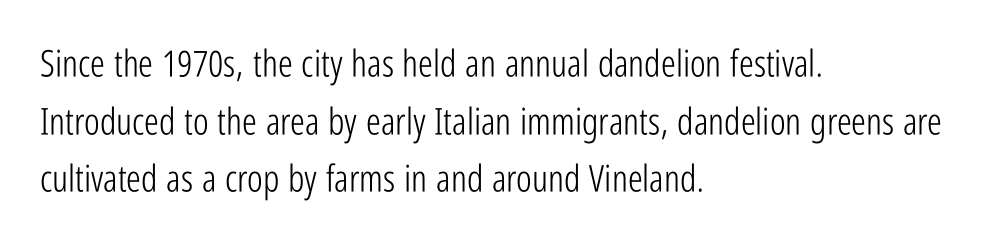
{"serif": "no", "italic": "no", "bold": "no", "weight": "light", "width": "condensed", "stroke_contrast": "low", "x_height": "medium", "monospaced": "no", "underline": "no", "align": "left", "line_spacing": "normal", "line_spacing_ratio": 1.56, "letter_spacing": "normal", "letter_spacing_em": 0.0, "glyph_px": 37}
